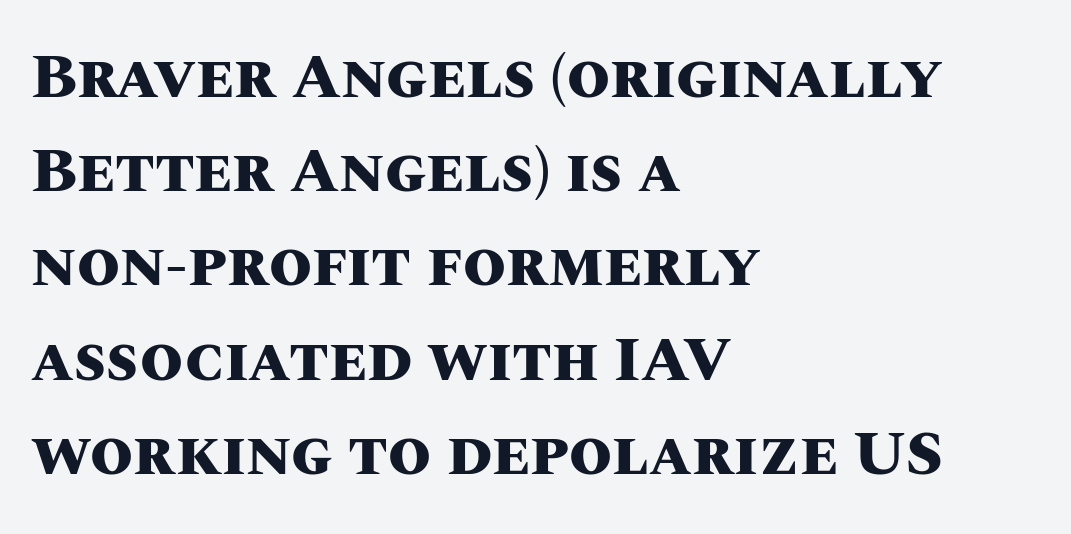
Q: Is the text bold? A: Yes.
Q: Is the text italic (slanted)? A: No, it is upright.
Q: Is the text underlined? A: No.
Q: How is the paragraph aligned? A: Left-aligned.
Q: Is the spacing between letters normal or unusually wide? A: Normal.
Q: Is the spacing between lines tight, normal or loose? A: Normal.
Q: Width (condensed, normal, or wide)? A: Normal.
Q: Stroke contrast? A: Medium.
Q: x-height? A: Large.
Q: Monospaced? A: No.
